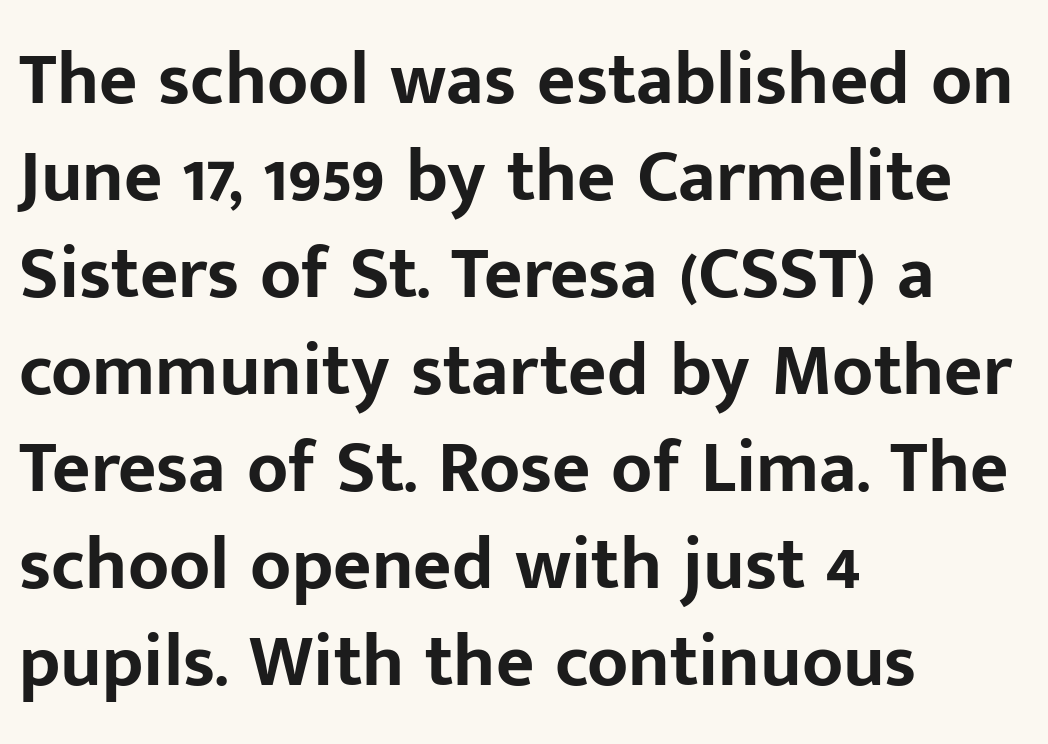
Q: Is the text bold? A: Yes.
Q: Is the text italic (slanted)? A: No, it is upright.
Q: Is the typeface a serif or a sans-serif typeface? A: Sans-serif.
Q: Is the text underlined? A: No.
Q: How is the paragraph aligned? A: Left-aligned.
Q: Is the spacing between letters normal or unusually wide? A: Normal.
Q: Is the spacing between lines tight, normal or loose? A: Normal.
Q: Width (condensed, normal, or wide)? A: Normal.
Q: Stroke contrast? A: Low.
Q: x-height? A: Medium.
Q: Monospaced? A: No.
